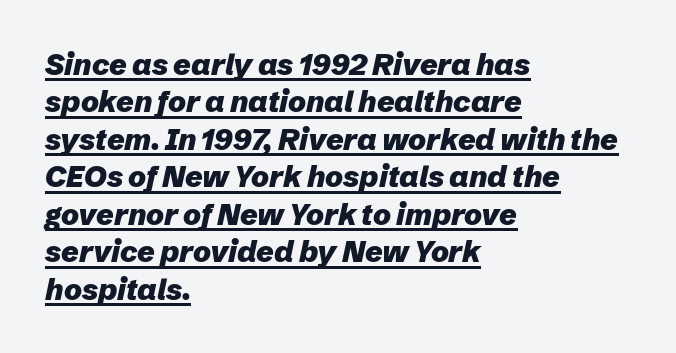
Q: Is the text bold? A: Yes.
Q: Is the text italic (slanted)? A: Yes, it leans right by about 12 degrees.
Q: Is the text underlined? A: Yes.
Q: How is the paragraph aligned? A: Left-aligned.
Q: Is the spacing between letters normal or unusually wide? A: Normal.
Q: Is the spacing between lines tight, normal or loose? A: Normal.
Q: Width (condensed, normal, or wide)? A: Normal.
Q: Stroke contrast? A: Low.
Q: x-height? A: Medium.
Q: Monospaced? A: No.
